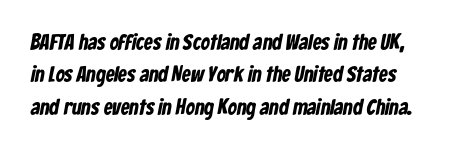
{"bold": "yes", "underline": "no", "align": "left", "line_spacing": "normal", "line_spacing_ratio": 1.47, "letter_spacing": "normal", "letter_spacing_em": 0.0, "glyph_px": 22}
